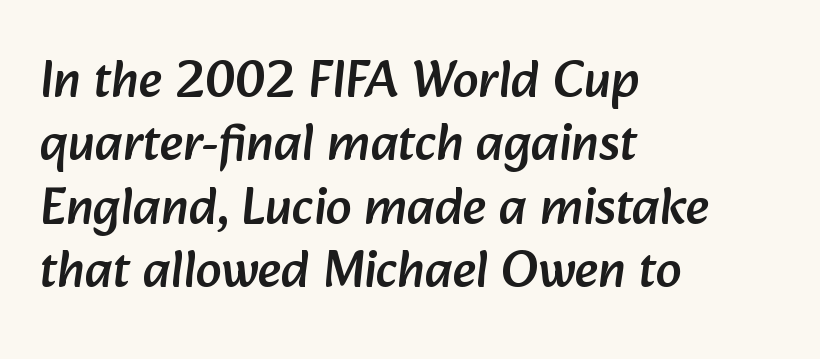
The image shows 52 px sans-serif type; set left-aligned, line spacing 1.22x, normal letter spacing, not underlined; low stroke contrast and a medium x-height.
